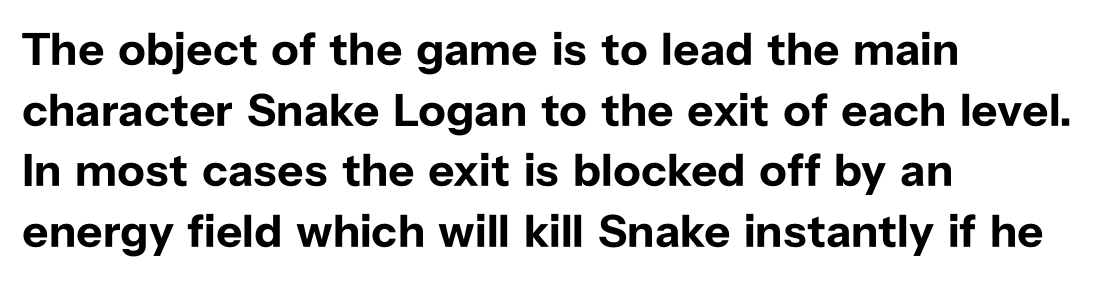
A bare baseline throughout the passage. No italicization has been applied; the sample stays upright. Classification — sans serif. Teacher's note: observe the even left margin — that is flush-left alignment. The designer left line spacing at the default.
